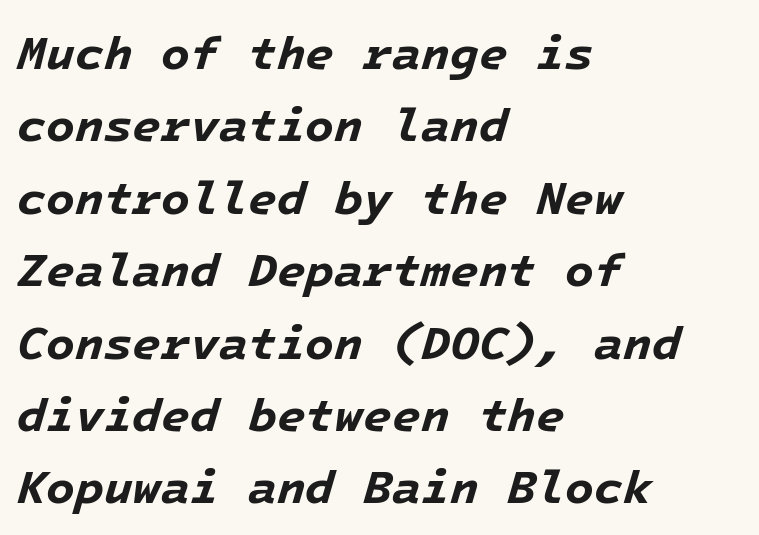
Q: Is the text bold? A: Yes.
Q: Is the text italic (slanted)? A: Yes, it leans right by about 16 degrees.
Q: Is the text underlined? A: No.
Q: How is the paragraph aligned? A: Left-aligned.
Q: Is the spacing between letters normal or unusually wide? A: Normal.
Q: Is the spacing between lines tight, normal or loose? A: Normal.
Q: Width (condensed, normal, or wide)? A: Normal.
Q: Stroke contrast? A: Low.
Q: x-height? A: Medium.
